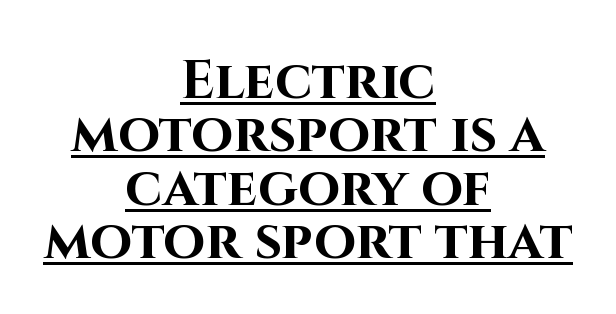
When letters stand straight like this, we call the style roman or upright. Line starts and ends both wander, symmetrically. Character widths vary here, with narrow letters taking less room than wide ones. Glance below the letters and you will spot a drawn line.
